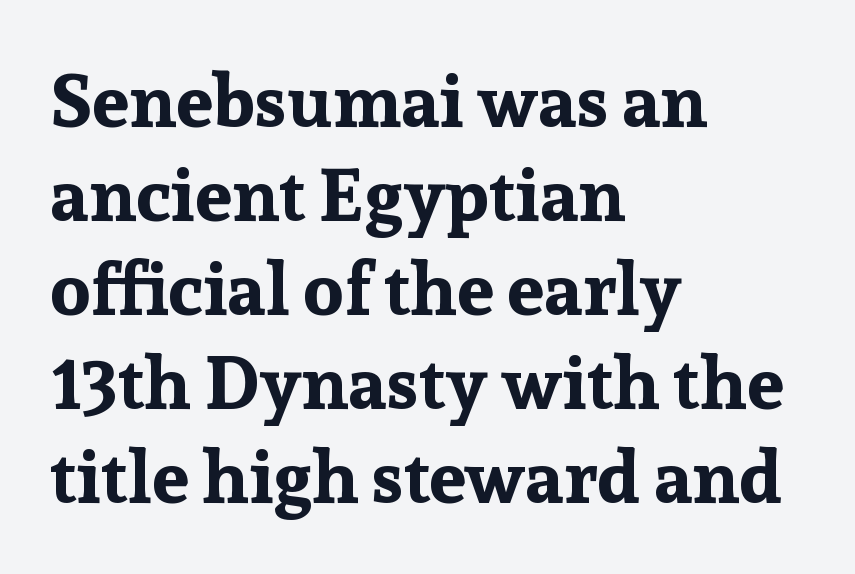
The rag falls on the right side of this text block. Leading: standard. Rendered with straight, roman letterforms. Clear beneath every line of the passage.
